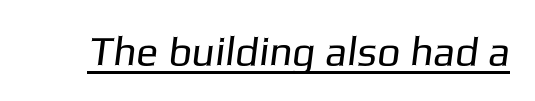
The image shows 41 px regular-weight sans-serif type; set normal letter spacing, underlined; low stroke contrast and a medium x-height.
